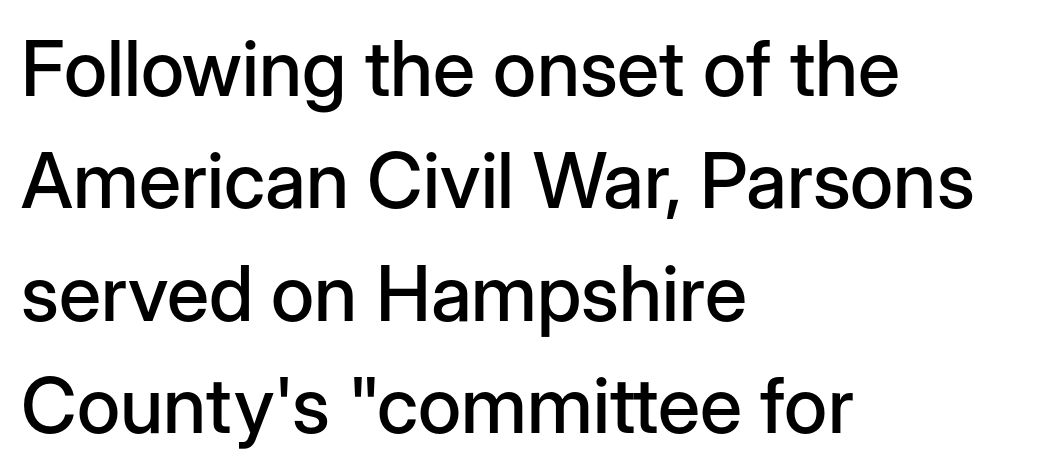
The image shows 77 px sans-serif type, upright; set left-aligned, normal line spacing (1.46x), normal letter spacing, not underlined; low stroke contrast and a medium x-height.
